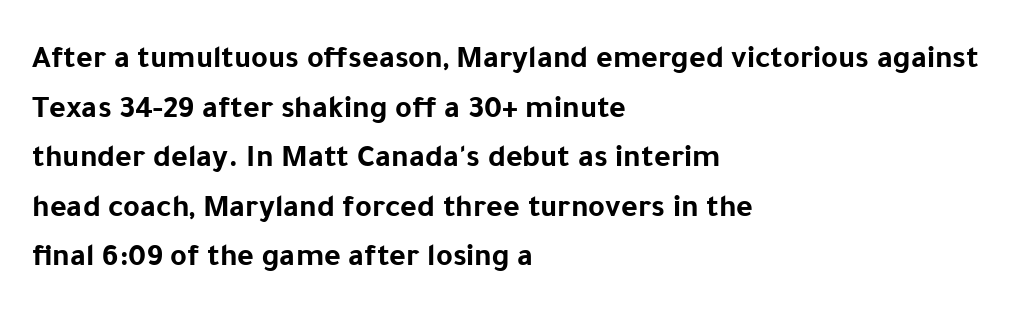
The image shows 32 px bold sans-serif type, upright; set left-aligned, normal line spacing (1.55x), normal letter spacing, not underlined; low stroke contrast and a medium x-height.
